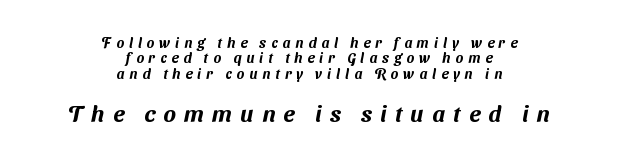
{"underline": "no", "align": "center", "line_spacing": "tight", "line_spacing_ratio": 1.1, "letter_spacing": "wide", "letter_spacing_em": 0.36, "larger_block": "second", "size_ratio": 1.64, "glyph_px": 23}
